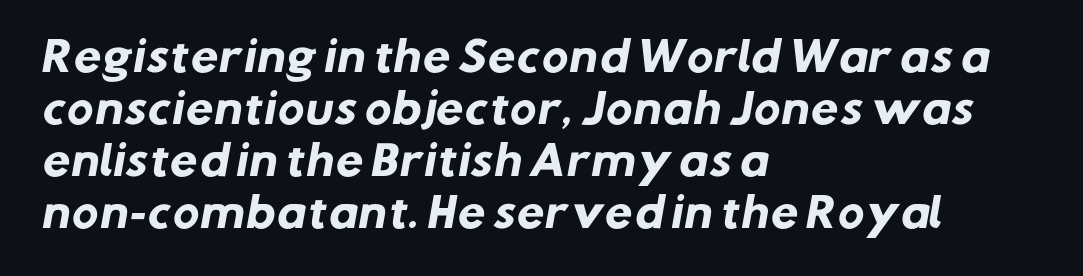
Is there much room between lines? A standard amount, neither cramped nor airy. Regarding serifs, this sample does without them. Is this a fixed-width face? No — the glyphs have proportional, varying widths. Plain, unruled lines of type. Words appear dense and cohesive because spacing is normal.
